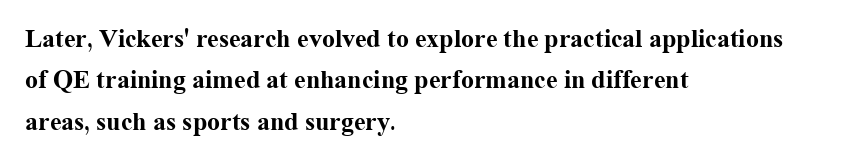
{"italic": "no", "bold": "yes", "underline": "no", "align": "left", "line_spacing": "normal", "line_spacing_ratio": 1.59, "letter_spacing": "normal", "letter_spacing_em": 0.0, "glyph_px": 26}
